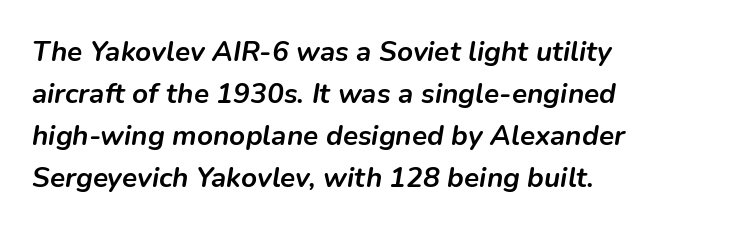
Q: Is the text bold? A: Yes.
Q: Is the text italic (slanted)? A: Yes, it leans right by about 9 degrees.
Q: Is the text underlined? A: No.
Q: How is the paragraph aligned? A: Left-aligned.
Q: Is the spacing between letters normal or unusually wide? A: Normal.
Q: Is the spacing between lines tight, normal or loose? A: Normal.
Q: Width (condensed, normal, or wide)? A: Normal.
Q: Stroke contrast? A: Low.
Q: x-height? A: Medium.
Q: Monospaced? A: No.
